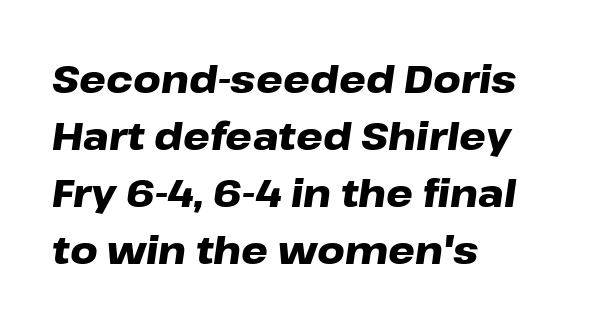
Q: Is the text bold? A: Yes.
Q: Is the text italic (slanted)? A: Yes, it leans right by about 8 degrees.
Q: Is the text underlined? A: No.
Q: How is the paragraph aligned? A: Left-aligned.
Q: Is the spacing between letters normal or unusually wide? A: Normal.
Q: Is the spacing between lines tight, normal or loose? A: Normal.
Q: Width (condensed, normal, or wide)? A: Wide.
Q: Stroke contrast? A: Low.
Q: x-height? A: Medium.
Q: Monospaced? A: No.
